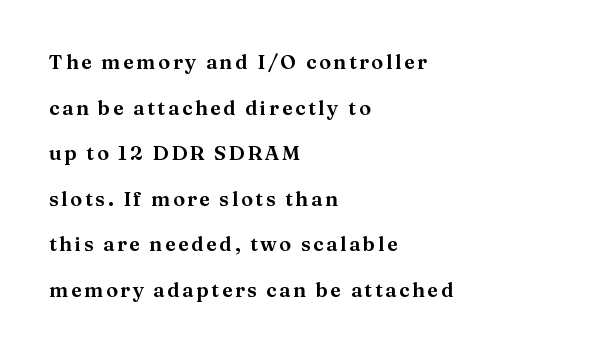
{"italic": "no", "underline": "no", "align": "left", "line_spacing": "loose", "line_spacing_ratio": 2.28, "glyph_px": 20}
